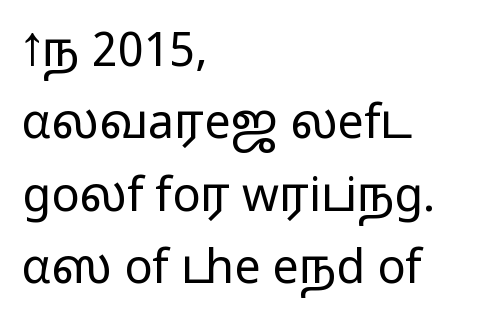
{"serif": "no", "italic": "no", "bold": "no", "weight": "light", "width": "wide", "stroke_contrast": "low", "x_height": "medium", "monospaced": "no", "underline": "no", "align": "left", "line_spacing": "normal", "line_spacing_ratio": 1.54, "letter_spacing": "normal", "letter_spacing_em": 0.0, "glyph_px": 47}
